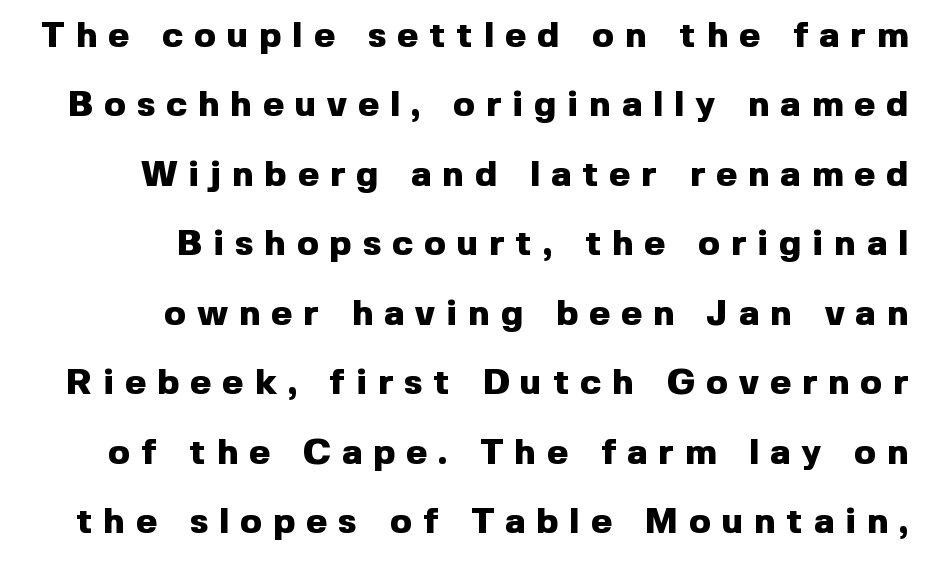
Q: Is the text bold? A: Yes.
Q: Is the text italic (slanted)? A: No, it is upright.
Q: Is the typeface a serif or a sans-serif typeface? A: Sans-serif.
Q: Is the text underlined? A: No.
Q: How is the paragraph aligned? A: Right-aligned.
Q: Is the spacing between letters normal or unusually wide? A: Unusually wide.
Q: Is the spacing between lines tight, normal or loose? A: Loose.
Q: Width (condensed, normal, or wide)? A: Normal.
Q: x-height? A: Medium.
Q: Monospaced? A: No.
